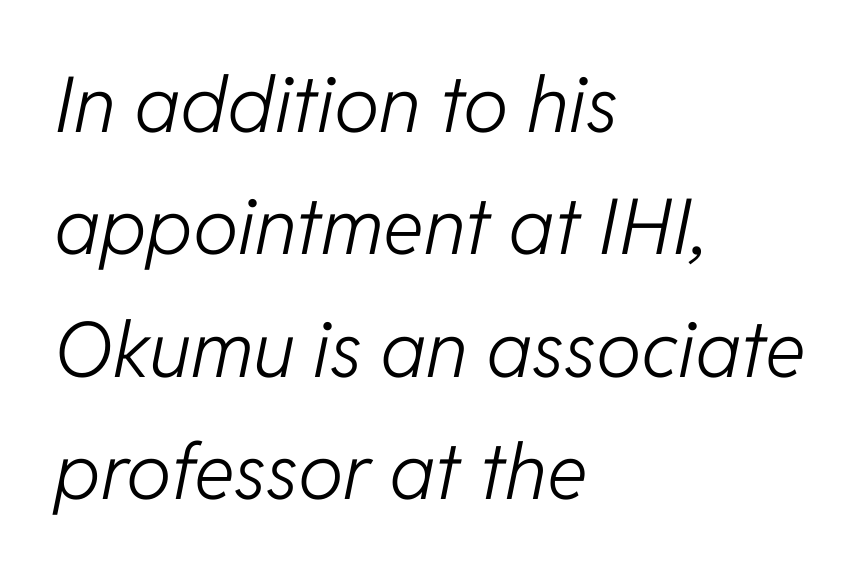
Q: Is the text bold? A: No.
Q: Is the text italic (slanted)? A: Yes, it leans right by about 11 degrees.
Q: Is the text underlined? A: No.
Q: How is the paragraph aligned? A: Left-aligned.
Q: Is the spacing between letters normal or unusually wide? A: Normal.
Q: Is the spacing between lines tight, normal or loose? A: Normal.
Q: Width (condensed, normal, or wide)? A: Normal.
Q: Stroke contrast? A: Low.
Q: x-height? A: Medium.
Q: Monospaced? A: No.
